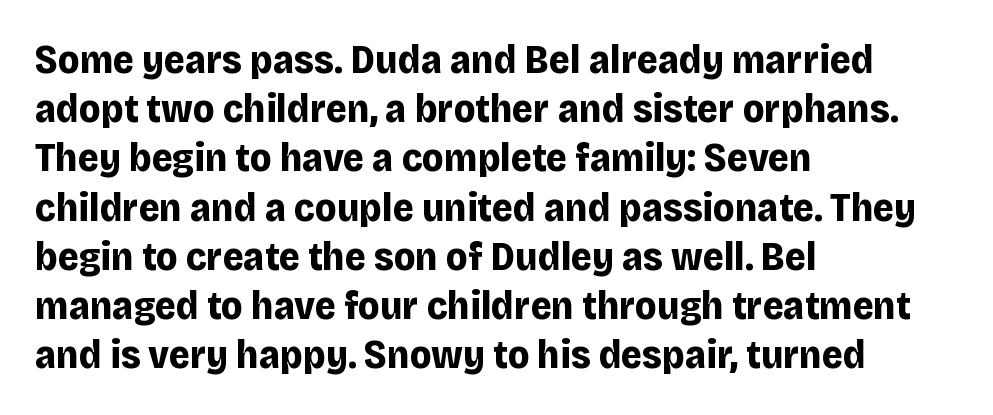
The image shows 40 px bold sans-serif type, upright; set left-aligned, line spacing 1.23x, normal letter spacing, not underlined; low stroke contrast and a large x-height.
